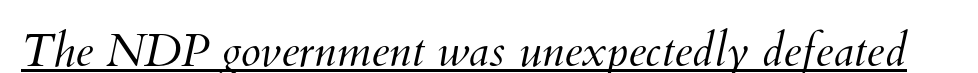
Do the characters align in a grid? No, the font is proportional. Standard letterfit; no display-style spreading of the glyphs. On a weight scale, this lands at 450 or below. This is underlined copy, the kind a proofreader might mark for attention.
